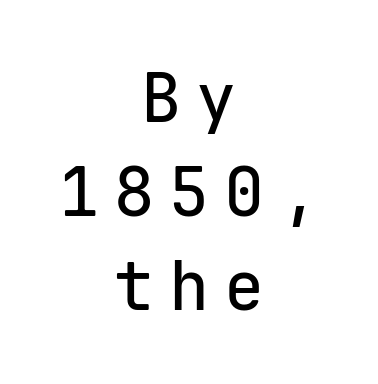
Q: Is the text italic (slanted)? A: No, it is upright.
Q: Is the typeface a serif or a sans-serif typeface? A: Sans-serif.
Q: Is the text underlined? A: No.
Q: How is the paragraph aligned? A: Centered.
Q: Is the spacing between letters normal or unusually wide? A: Unusually wide.
Q: Is the spacing between lines tight, normal or loose? A: Normal.
Q: Width (condensed, normal, or wide)? A: Normal.
Q: Stroke contrast? A: Low.
Q: x-height? A: Medium.
Q: Monospaced? A: Yes.
